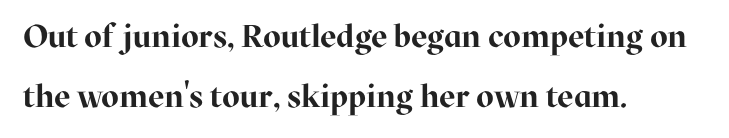
The rendering uses a bold face; every stroke is thick and dark. The passage is arranged the way most books set body copy — flush left. Every stem runs plumb, perpendicular to the baseline. The passage shown has conventional tracking throughout. Here the designer chose a conventional face with non-uniform glyph widths.
